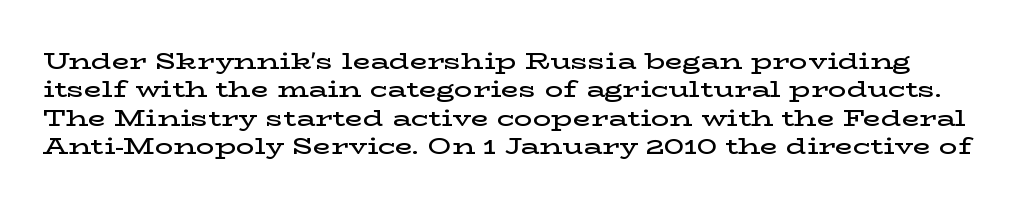
Q: Is the text bold? A: Semi-bold.
Q: Is the text italic (slanted)? A: No, it is upright.
Q: Is the text underlined? A: No.
Q: Is the spacing between letters normal or unusually wide? A: Normal.
